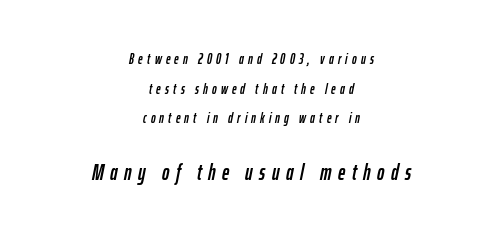
{"italic": "yes", "lean": "right", "slant_degrees": 12, "underline": "no", "align": "center", "line_spacing": "loose", "line_spacing_ratio": 2.12, "letter_spacing": "wide", "letter_spacing_em": 0.3, "larger_block": "second", "size_ratio": 1.57, "glyph_px": 22}
